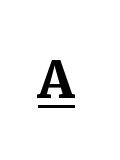
Q: Is the text bold? A: Yes.
Q: Is the text italic (slanted)? A: No, it is upright.
Q: Is the typeface a serif or a sans-serif typeface? A: Serif.
Q: Is the text underlined? A: Yes.
Q: Width (condensed, normal, or wide)? A: Normal.
Q: Stroke contrast? A: Medium.
Q: x-height? A: Medium.
Q: Monospaced? A: No.
